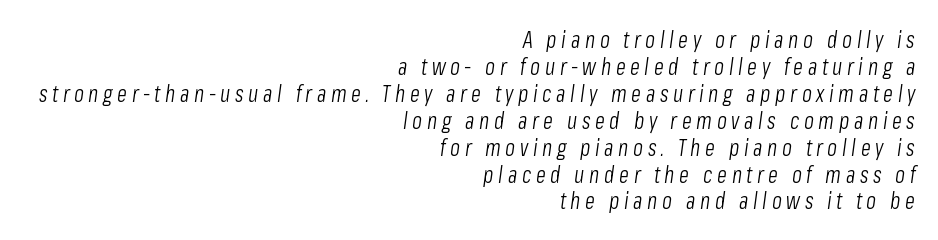
Q: Is the text bold? A: No.
Q: Is the text italic (slanted)? A: Yes, it leans right by about 8 degrees.
Q: Is the text underlined? A: No.
Q: How is the paragraph aligned? A: Right-aligned.
Q: Is the spacing between letters normal or unusually wide? A: Unusually wide.
